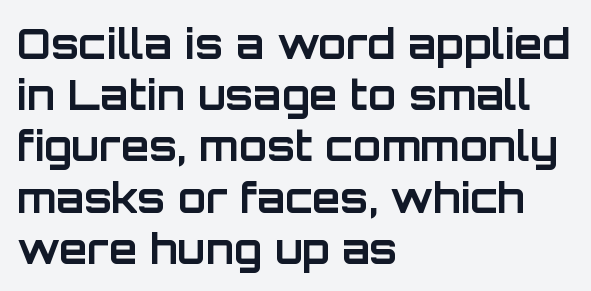
The image shows 41 px bold sans-serif type, upright; set left-aligned, normal line spacing (1.25x), normal letter spacing, not underlined; low stroke contrast and a large x-height.
